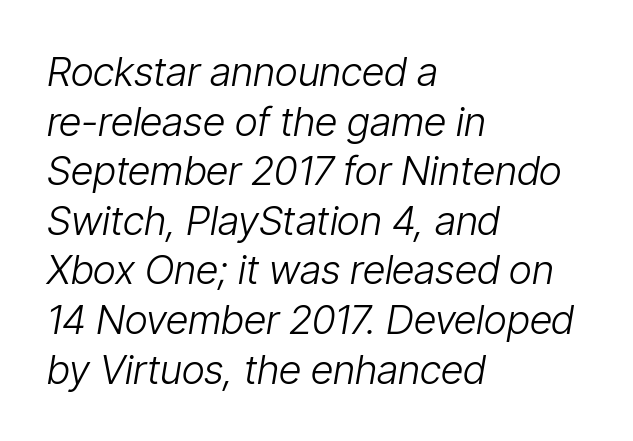
{"italic": "yes", "lean": "right", "slant_degrees": 9, "bold": "no", "weight": "light", "width": "condensed", "stroke_contrast": "low", "x_height": "medium", "monospaced": "no", "underline": "no", "align": "left", "line_spacing_ratio": 1.24, "letter_spacing": "normal", "letter_spacing_em": 0.0, "glyph_px": 40}
